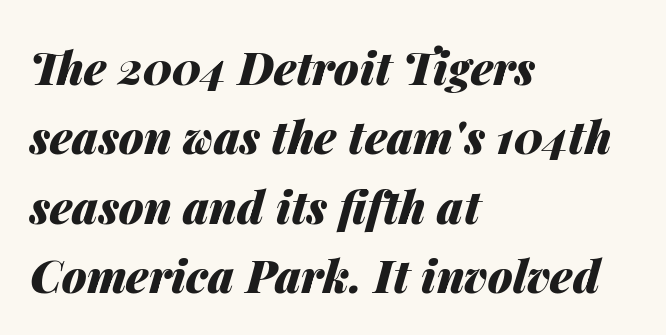
Q: Is the text bold? A: Yes.
Q: Is the text italic (slanted)? A: Yes, it leans right by about 14 degrees.
Q: Is the text underlined? A: No.
Q: How is the paragraph aligned? A: Left-aligned.
Q: Is the spacing between letters normal or unusually wide? A: Normal.
Q: Is the spacing between lines tight, normal or loose? A: Normal.
Q: Width (condensed, normal, or wide)? A: Normal.
Q: Stroke contrast? A: Medium.
Q: x-height? A: Medium.
Q: Monospaced? A: No.
